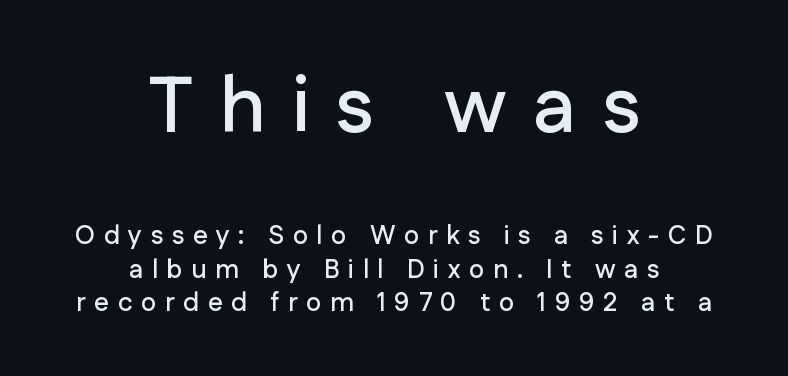
{"serif": "no", "italic": "no", "width": "normal", "stroke_contrast": "low", "x_height": "medium", "monospaced": "no", "underline": "no", "align": "center", "line_spacing": "normal", "line_spacing_ratio": 1.29, "letter_spacing": "wide", "letter_spacing_em": 0.33, "larger_block": "first", "size_ratio": 3.04, "glyph_px": 79}
